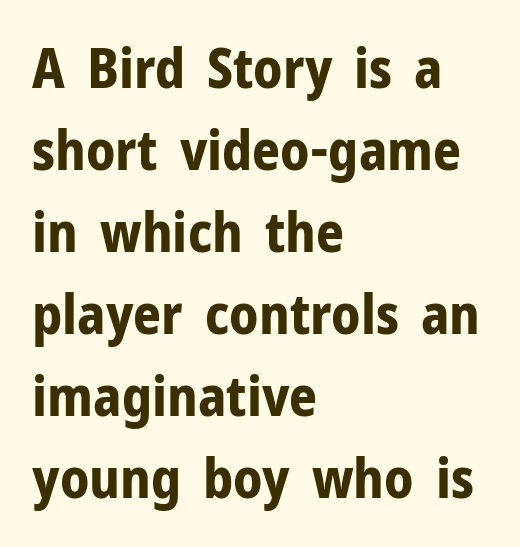
The passage is arranged the way most books set body copy — flush left. Standard letterfit; no display-style spreading of the glyphs. Letterform terminals end flat and unadorned throughout the passage. Strong, thick strokes mark this as bold type. Ordinary non-slanted type is in use. A clean baseline with only descenders dipping below it.
